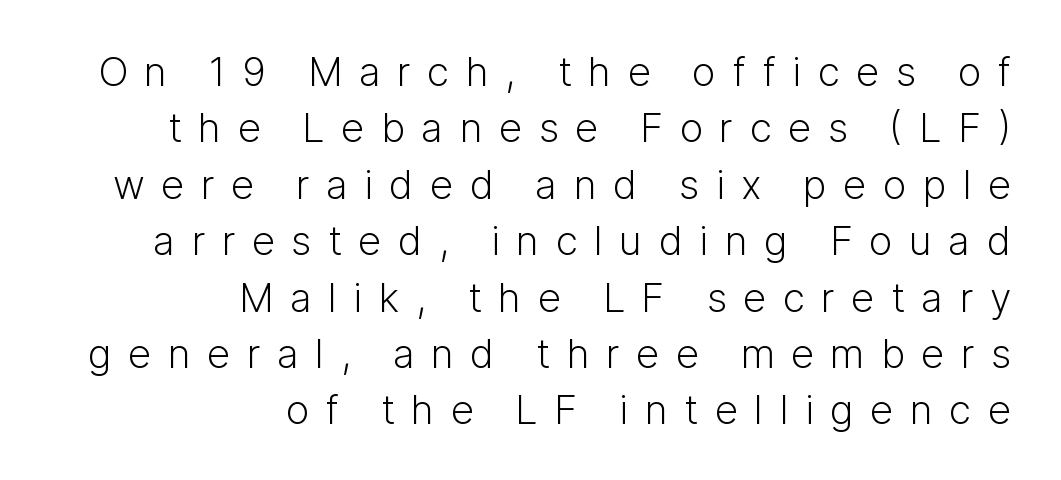
{"serif": "no", "italic": "no", "bold": "no", "weight": "light", "width": "normal", "stroke_contrast": "low", "x_height": "medium", "monospaced": "no", "underline": "no", "align": "right", "line_spacing": "normal", "line_spacing_ratio": 1.41, "letter_spacing": "wide", "letter_spacing_em": 0.41, "glyph_px": 40}
